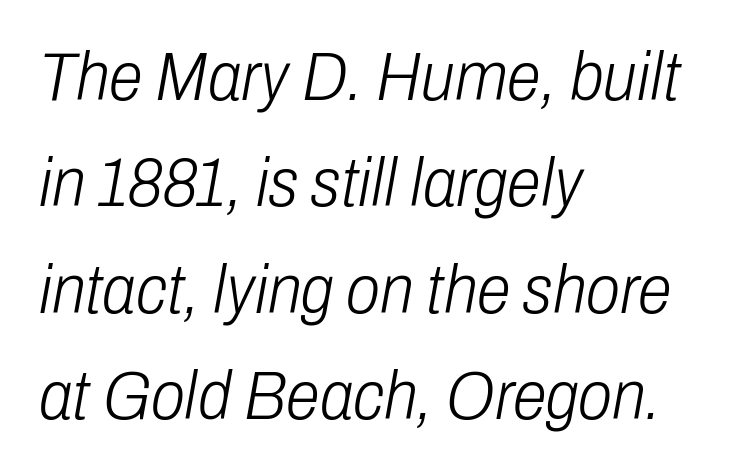
Q: Is the text bold? A: No.
Q: Is the text italic (slanted)? A: Yes, it leans right by about 10 degrees.
Q: Is the text underlined? A: No.
Q: How is the paragraph aligned? A: Left-aligned.
Q: Is the spacing between letters normal or unusually wide? A: Normal.
Q: Is the spacing between lines tight, normal or loose? A: Normal.
Q: Width (condensed, normal, or wide)? A: Condensed.
Q: Stroke contrast? A: Low.
Q: x-height? A: Medium.
Q: Monospaced? A: No.
